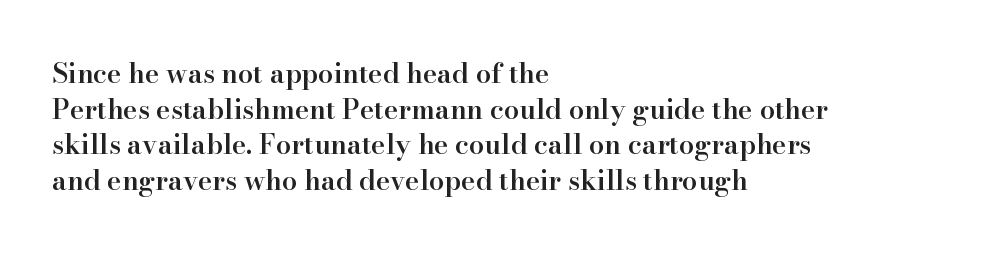
Compared with an ordinary text face, these strokes are moderately heavier — a semibold. The type sits square on the baseline with zero lean. The letters sit at their default tracking, neither squeezed nor spread. A normal amount of white space separates one row of letters from the next.
